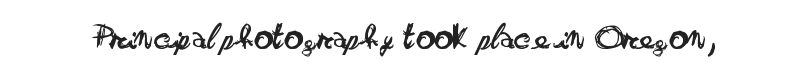
Q: Is the text bold? A: No.
Q: Is the text italic (slanted)? A: No, it is upright.
Q: Is the typeface a serif or a sans-serif typeface? A: Sans-serif.
Q: Is the text underlined? A: No.
Q: Is the spacing between letters normal or unusually wide? A: Normal.
Q: Width (condensed, normal, or wide)? A: Wide.
Q: Stroke contrast? A: Low.
Q: x-height? A: Small.
Q: Monospaced? A: No.
